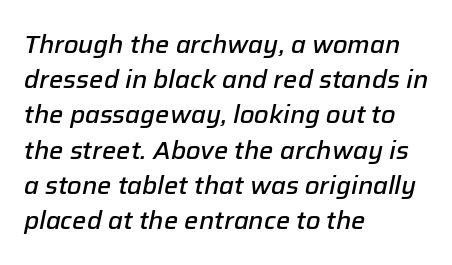
{"italic": "yes", "lean": "right", "slant_degrees": 12, "bold": "semi", "underline": "no", "align": "left", "line_spacing": "normal", "line_spacing_ratio": 1.41, "letter_spacing": "normal", "letter_spacing_em": 0.0, "glyph_px": 25}
